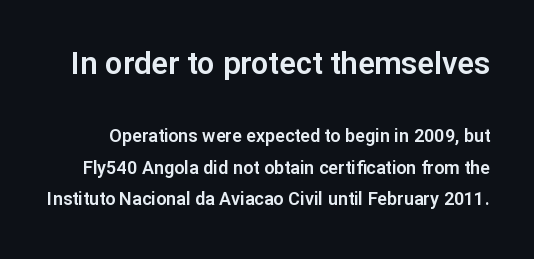
The image shows 31 px sans-serif type, upright; set line spacing 1.77x, normal letter spacing, not underlined; the first (top) block is 1.72x larger; low stroke contrast and a medium x-height.
